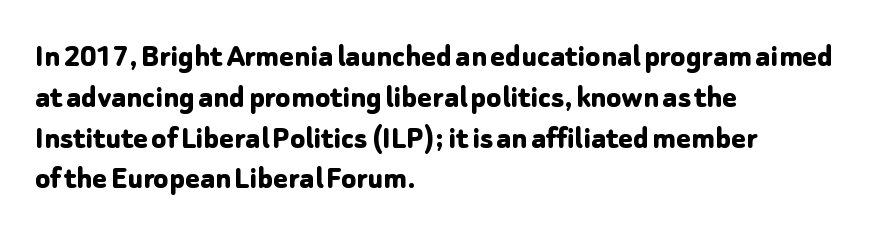
Q: Is the text bold? A: Yes.
Q: Is the text italic (slanted)? A: No, it is upright.
Q: Is the typeface a serif or a sans-serif typeface? A: Sans-serif.
Q: Is the text underlined? A: No.
Q: How is the paragraph aligned? A: Left-aligned.
Q: Is the spacing between letters normal or unusually wide? A: Normal.
Q: Width (condensed, normal, or wide)? A: Normal.
Q: Stroke contrast? A: Low.
Q: x-height? A: Medium.
Q: Monospaced? A: No.
